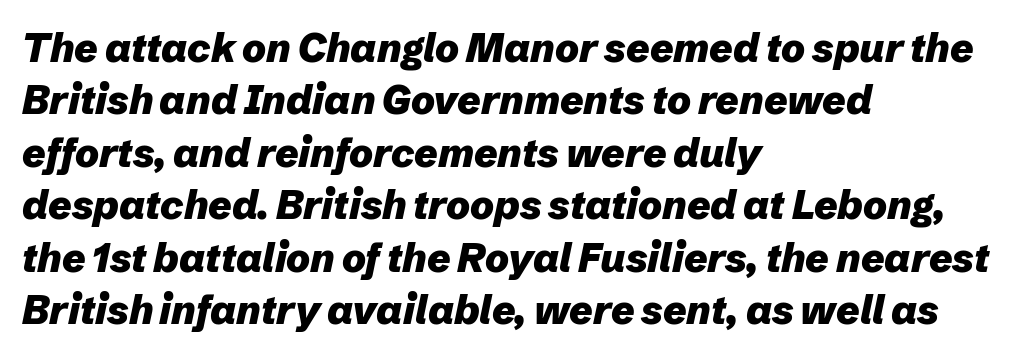
Q: Is the text bold? A: Yes.
Q: Is the text italic (slanted)? A: Yes, it leans right by about 12 degrees.
Q: Is the text underlined? A: No.
Q: How is the paragraph aligned? A: Left-aligned.
Q: Is the spacing between letters normal or unusually wide? A: Normal.
Q: Is the spacing between lines tight, normal or loose? A: Normal.
Q: Width (condensed, normal, or wide)? A: Normal.
Q: Stroke contrast? A: Low.
Q: x-height? A: Medium.
Q: Monospaced? A: No.
